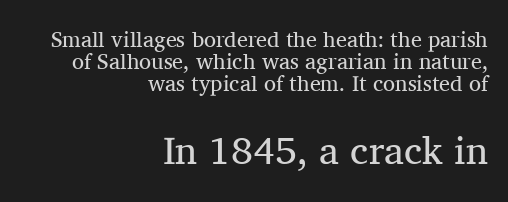
{"serif": "yes", "italic": "no", "bold": "no", "weight": "regular", "width": "normal", "stroke_contrast": "medium", "x_height": "medium", "monospaced": "no", "underline": "no", "align": "right", "line_spacing": "tight", "line_spacing_ratio": 0.99, "letter_spacing": "normal", "letter_spacing_em": 0.0, "larger_block": "second", "size_ratio": 1.77, "glyph_px": 39}
